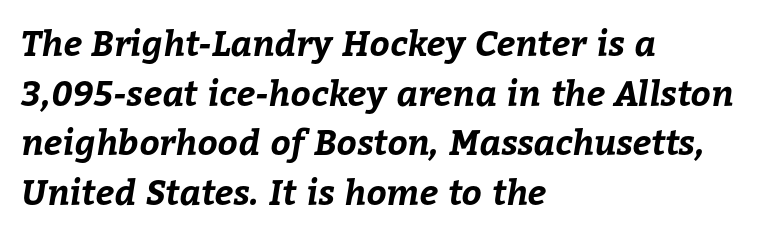
Q: Is the text bold? A: Yes.
Q: Is the text underlined? A: No.
Q: How is the paragraph aligned? A: Left-aligned.
Q: Is the spacing between letters normal or unusually wide? A: Normal.
Q: Is the spacing between lines tight, normal or loose? A: Normal.
Q: Width (condensed, normal, or wide)? A: Normal.
Q: Stroke contrast? A: Low.
Q: x-height? A: Medium.
Q: Monospaced? A: No.
